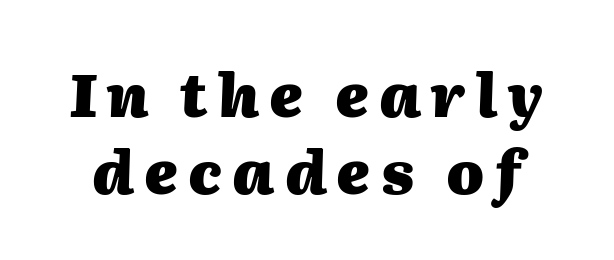
Q: Is the text bold? A: Yes.
Q: Is the text italic (slanted)? A: Yes, it leans right by about 2 degrees.
Q: Is the text underlined? A: No.
Q: Is the spacing between lines tight, normal or loose? A: Normal.
Q: Width (condensed, normal, or wide)? A: Normal.
Q: Stroke contrast? A: Medium.
Q: x-height? A: Medium.
Q: Monospaced? A: No.
